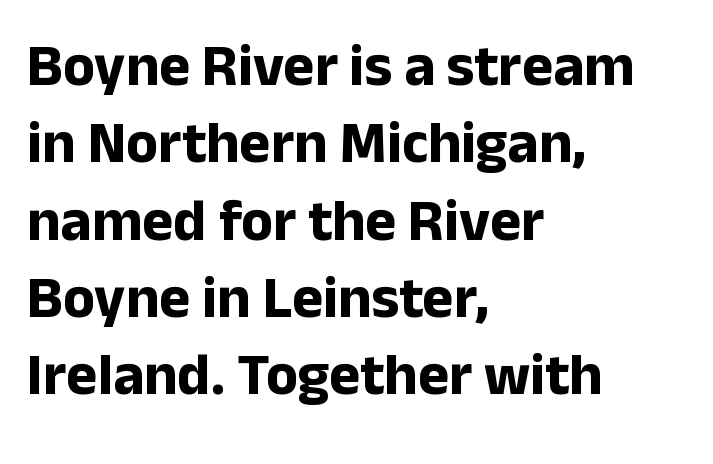
Q: Is the text bold? A: Yes.
Q: Is the text italic (slanted)? A: No, it is upright.
Q: Is the typeface a serif or a sans-serif typeface? A: Sans-serif.
Q: Is the text underlined? A: No.
Q: How is the paragraph aligned? A: Left-aligned.
Q: Is the spacing between letters normal or unusually wide? A: Normal.
Q: Is the spacing between lines tight, normal or loose? A: Normal.
Q: Width (condensed, normal, or wide)? A: Normal.
Q: Stroke contrast? A: Low.
Q: x-height? A: Medium.
Q: Monospaced? A: No.
